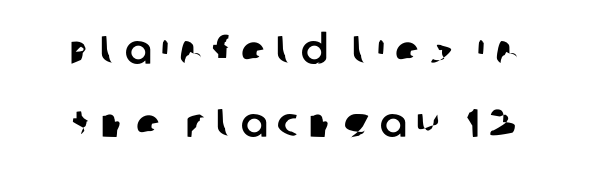
The image shows 40 px sans-serif type; set line spacing 1.83x, unusually wide letter spacing (+0.25 em), not underlined; low stroke contrast and a large x-height.
